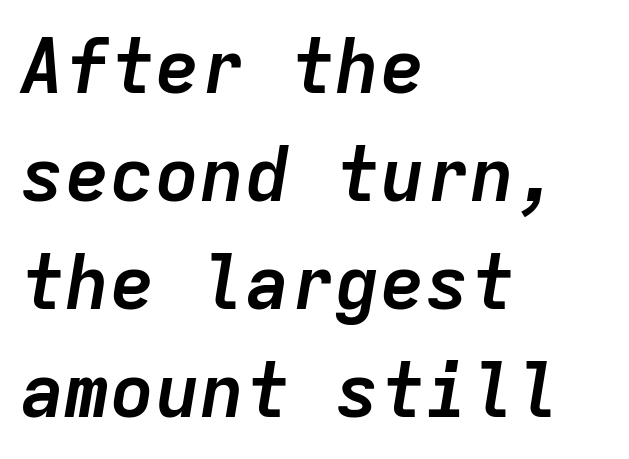
{"italic": "yes", "lean": "right", "slant_degrees": 9, "bold": "yes", "weight": "semibold", "width": "normal", "stroke_contrast": "low", "x_height": "medium", "monospaced": "yes", "underline": "no", "align": "left", "line_spacing": "normal", "line_spacing_ratio": 1.44, "letter_spacing": "normal", "letter_spacing_em": 0.0, "glyph_px": 75}
